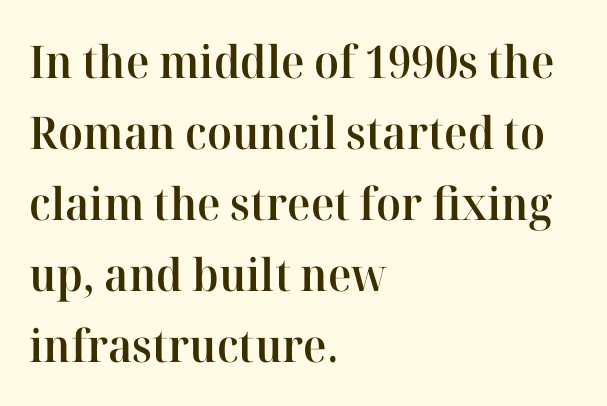
{"serif": "yes", "italic": "no", "bold": "semi", "weight": "semibold", "width": "normal", "stroke_contrast": "high", "x_height": "medium", "monospaced": "no", "underline": "no", "align": "left", "line_spacing": "normal", "line_spacing_ratio": 1.58, "letter_spacing": "normal", "letter_spacing_em": 0.0, "glyph_px": 45}
